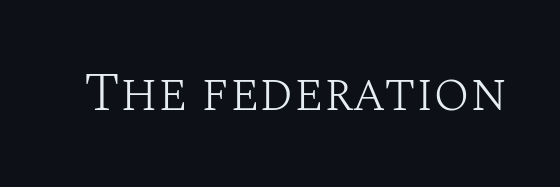
The image shows 54 px light serif type, upright; set normal letter spacing, not underlined; medium stroke contrast and a large x-height.
